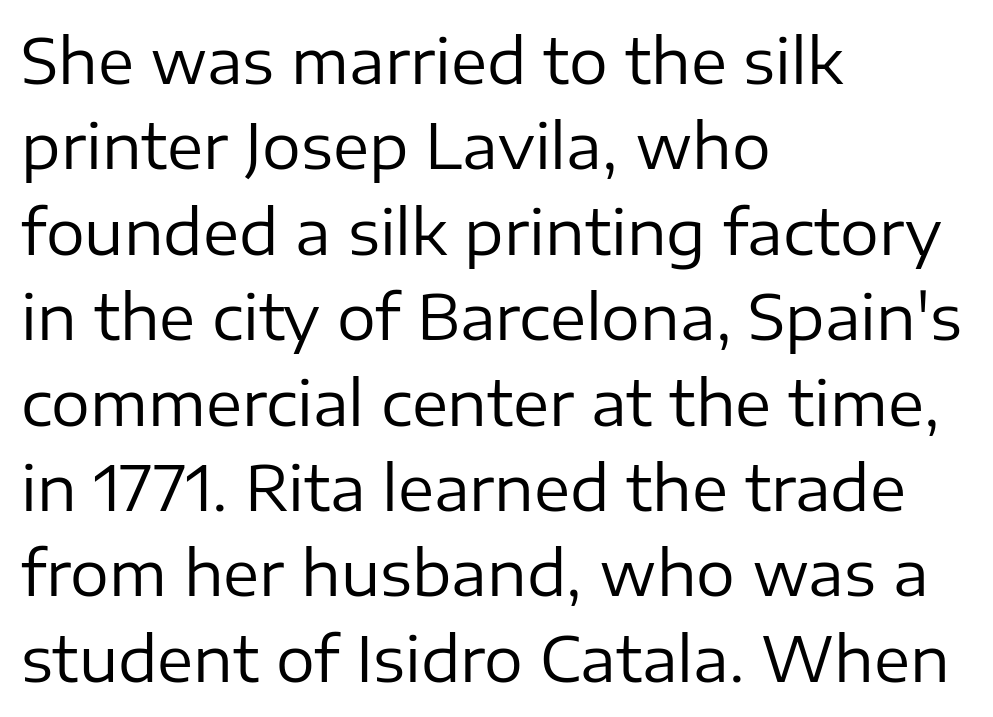
Q: Is the text bold? A: No.
Q: Is the text italic (slanted)? A: No, it is upright.
Q: Is the typeface a serif or a sans-serif typeface? A: Sans-serif.
Q: Is the text underlined? A: No.
Q: How is the paragraph aligned? A: Left-aligned.
Q: Is the spacing between letters normal or unusually wide? A: Normal.
Q: Is the spacing between lines tight, normal or loose? A: Normal.
Q: Width (condensed, normal, or wide)? A: Normal.
Q: Stroke contrast? A: Low.
Q: x-height? A: Medium.
Q: Monospaced? A: No.
